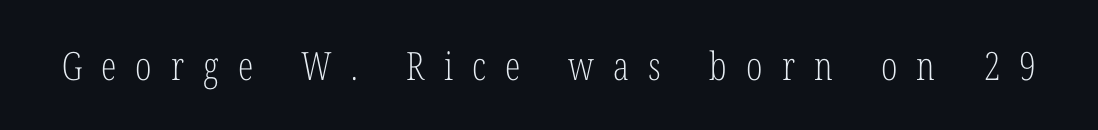
The image shows 39 px light, condensed serif type, upright; set unusually wide letter spacing (+0.49 em), not underlined; low stroke contrast and a medium x-height.
